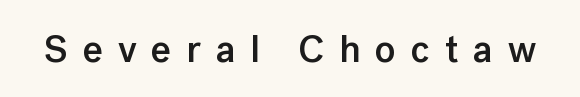
Q: Is the text bold? A: Semi-bold.
Q: Is the text italic (slanted)? A: No, it is upright.
Q: Is the typeface a serif or a sans-serif typeface? A: Sans-serif.
Q: Is the text underlined? A: No.
Q: Is the spacing between letters normal or unusually wide? A: Unusually wide.
Q: Width (condensed, normal, or wide)? A: Normal.
Q: Stroke contrast? A: Low.
Q: x-height? A: Medium.
Q: Monospaced? A: No.
